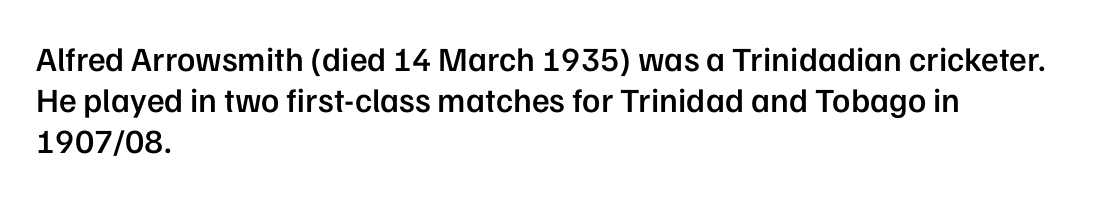
Left-aligned paragraph, ragged on the right. Observe the absence of serifs on each vertical stroke in this sample. The space beneath each line is pristine and unruled. The glyphs have the mass of a demibold cut, below bold. The face used here is proportionally spaced, like ordinary book or web type.
